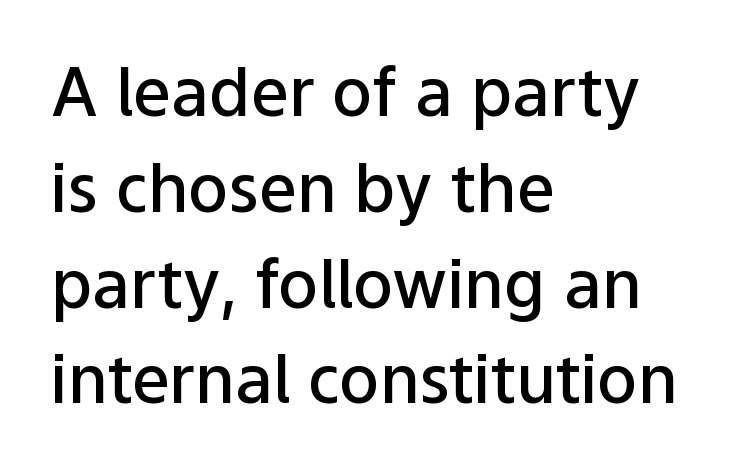
A typesetter would label this face a sans. Designer's note — italics off, roman on. Letter spacing: default. The strokes are fattened partway — semibold, not bold. Reading down the block, your eye returns to a fixed left position each line. Letters rest on an invisible, unmarked baseline.
